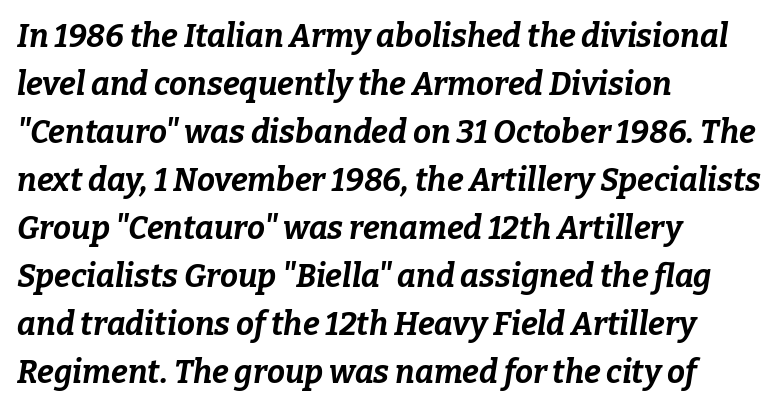
Q: Is the text bold? A: Yes.
Q: Is the text italic (slanted)? A: Yes, it leans right by about 9 degrees.
Q: Is the text underlined? A: No.
Q: How is the paragraph aligned? A: Left-aligned.
Q: Is the spacing between letters normal or unusually wide? A: Normal.
Q: Is the spacing between lines tight, normal or loose? A: Normal.
Q: Width (condensed, normal, or wide)? A: Normal.
Q: Stroke contrast? A: Low.
Q: x-height? A: Medium.
Q: Monospaced? A: No.
